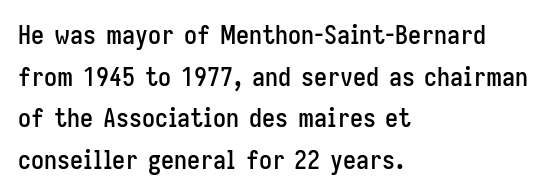
{"italic": "no", "underline": "no", "align": "left", "line_spacing": "normal", "line_spacing_ratio": 1.6, "letter_spacing": "normal", "letter_spacing_em": 0.0, "glyph_px": 26}
